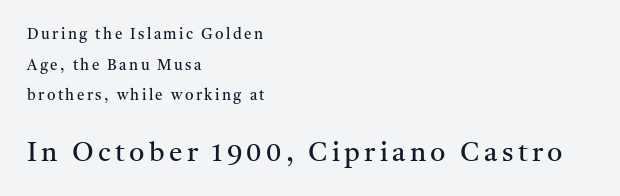
The image shows 27 px text type, upright; set left-aligned, loose line spacing (2.04x), not underlined; the second (bottom) block is 1.8x larger.
